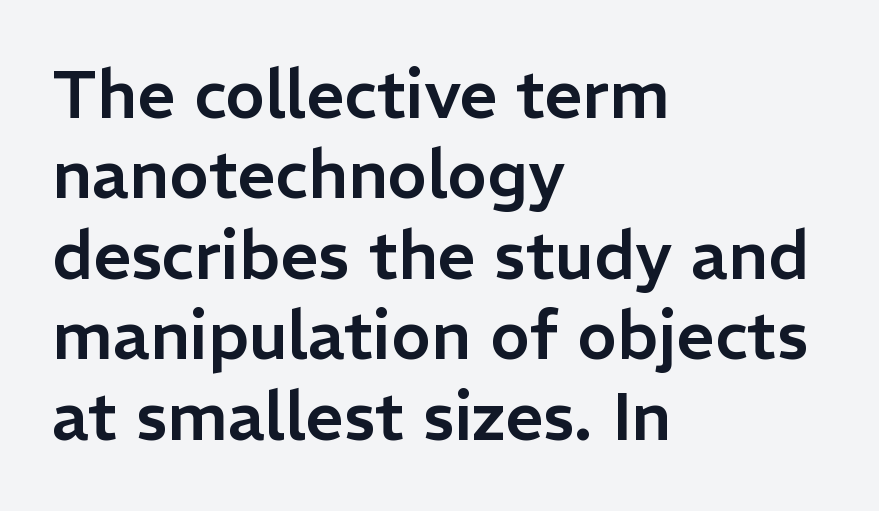
Every stem runs plumb, perpendicular to the baseline. Plain, unruled lines of type. Observe the ordinary spacing: letters are neighbours, not strangers. Do the characters align in a grid? No, the font is proportional. Line starts are locked; line ends wander. Nothing sits at the stroke ends, so this counts as sans-serif.
